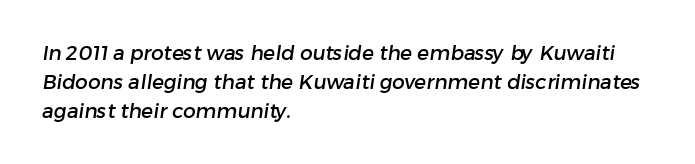
Q: Is the text underlined? A: No.
Q: How is the paragraph aligned? A: Left-aligned.
Q: Is the spacing between letters normal or unusually wide? A: Normal.
Q: Is the spacing between lines tight, normal or loose? A: Normal.
